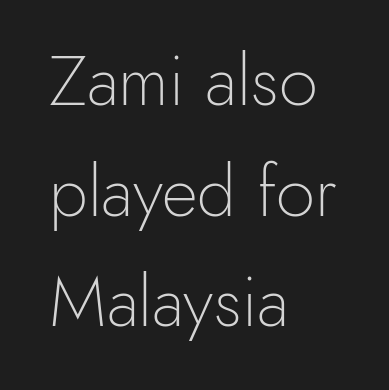
{"serif": "no", "italic": "no", "bold": "no", "weight": "light", "width": "normal", "x_height": "small", "monospaced": "no", "underline": "no", "align": "left", "line_spacing": "normal", "line_spacing_ratio": 1.58, "letter_spacing": "normal", "letter_spacing_em": 0.0, "glyph_px": 70}
